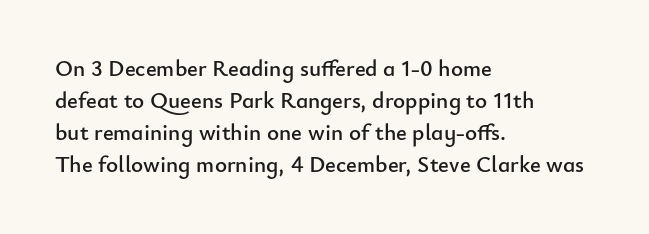
Q: Is the text italic (slanted)? A: No, it is upright.
Q: Is the text underlined? A: No.
Q: How is the paragraph aligned? A: Left-aligned.
Q: Is the spacing between letters normal or unusually wide? A: Normal.
Q: Is the spacing between lines tight, normal or loose? A: Normal.
